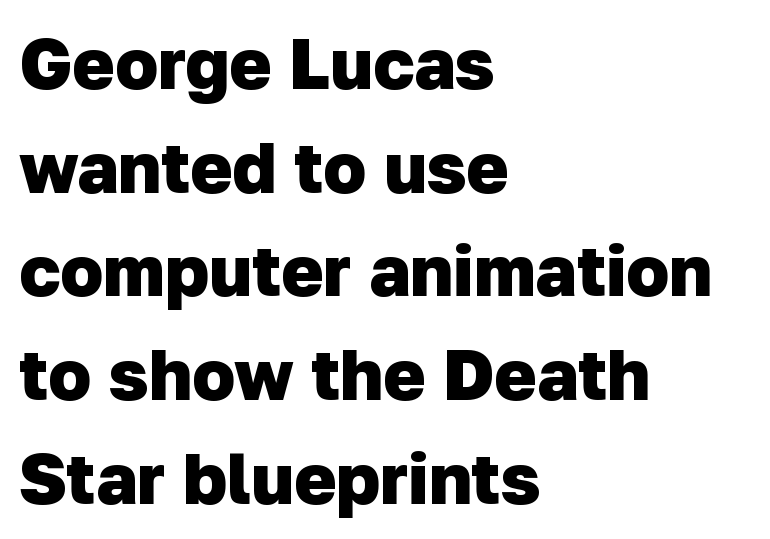
Q: Is the text bold? A: Yes.
Q: Is the typeface a serif or a sans-serif typeface? A: Sans-serif.
Q: Is the text underlined? A: No.
Q: How is the paragraph aligned? A: Left-aligned.
Q: Is the spacing between letters normal or unusually wide? A: Normal.
Q: Is the spacing between lines tight, normal or loose? A: Normal.
Q: Width (condensed, normal, or wide)? A: Normal.
Q: Stroke contrast? A: Low.
Q: x-height? A: Medium.
Q: Monospaced? A: No.
